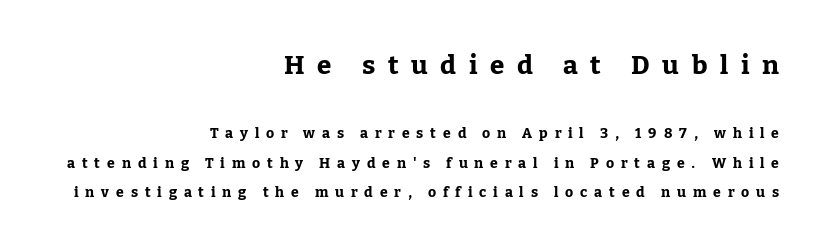
The area under the type is left untouched. Short note: letters widely spaced. Vertical strokes here are truly vertical. Summary of vertical rhythm: relaxed, with wide interline spacing. The face used here has the dense, thick strokes of a bold. Each line ends at the same right margin while the left side varies.
